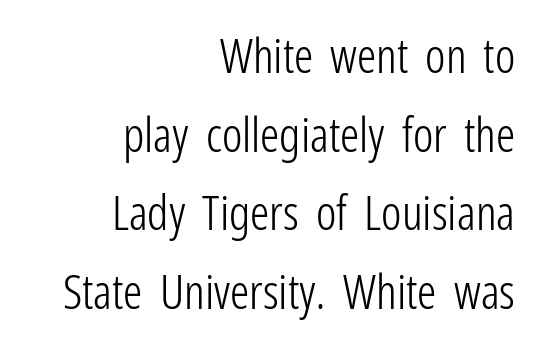
What's the leading like? Ordinary, nothing unusual. Spacing between characters is what you'd get straight out of the box. The font family rendered here belongs to the sans-serif group. Compared with a flush-left layout, this one pins lines to the opposite, right side. Every stem runs plumb, perpendicular to the baseline.
